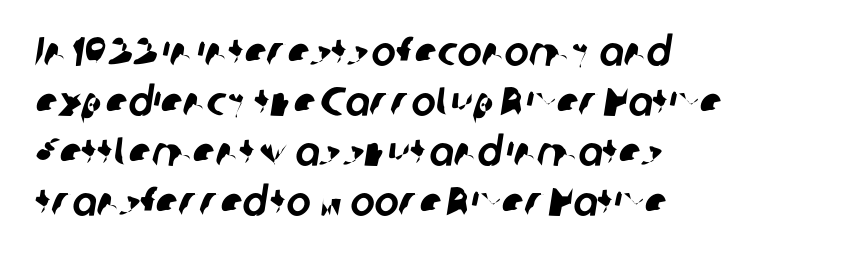
Think of a printed novel: that variable character pitch is what you see here. Students, note that the glyphs here touch the page at normal intervals. Honestly, there is no underline to notice here at all. Alignment: flush left. Typographically, this falls in the sans-serif category.
